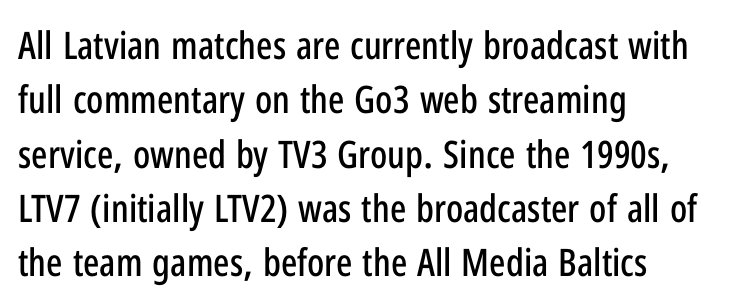
Q: Is the text italic (slanted)? A: No, it is upright.
Q: Is the typeface a serif or a sans-serif typeface? A: Sans-serif.
Q: Is the text underlined? A: No.
Q: How is the paragraph aligned? A: Left-aligned.
Q: Is the spacing between letters normal or unusually wide? A: Normal.
Q: Is the spacing between lines tight, normal or loose? A: Normal.
Q: Width (condensed, normal, or wide)? A: Condensed.
Q: Stroke contrast? A: Low.
Q: x-height? A: Medium.
Q: Monospaced? A: No.
